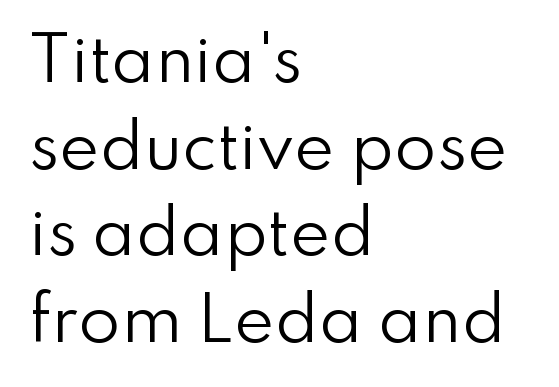
Q: Is the text bold? A: No.
Q: Is the text italic (slanted)? A: No, it is upright.
Q: Is the typeface a serif or a sans-serif typeface? A: Sans-serif.
Q: Is the text underlined? A: No.
Q: How is the paragraph aligned? A: Left-aligned.
Q: Is the spacing between letters normal or unusually wide? A: Normal.
Q: Is the spacing between lines tight, normal or loose? A: Normal.
Q: Width (condensed, normal, or wide)? A: Normal.
Q: Stroke contrast? A: Low.
Q: x-height? A: Small.
Q: Monospaced? A: No.
